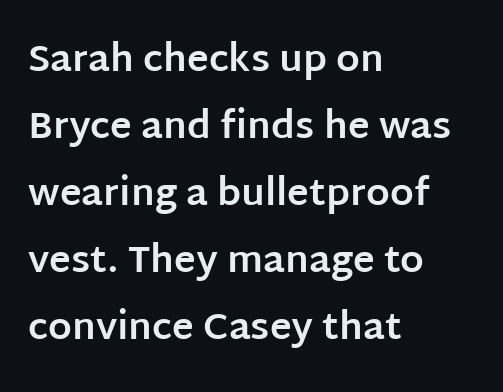
{"serif": "no", "italic": "no", "bold": "yes", "weight": "bold", "width": "normal", "stroke_contrast": "low", "x_height": "large", "monospaced": "no", "underline": "no", "align": "left", "line_spacing_ratio": 1.81, "letter_spacing": "normal", "letter_spacing_em": 0.0, "glyph_px": 37}
